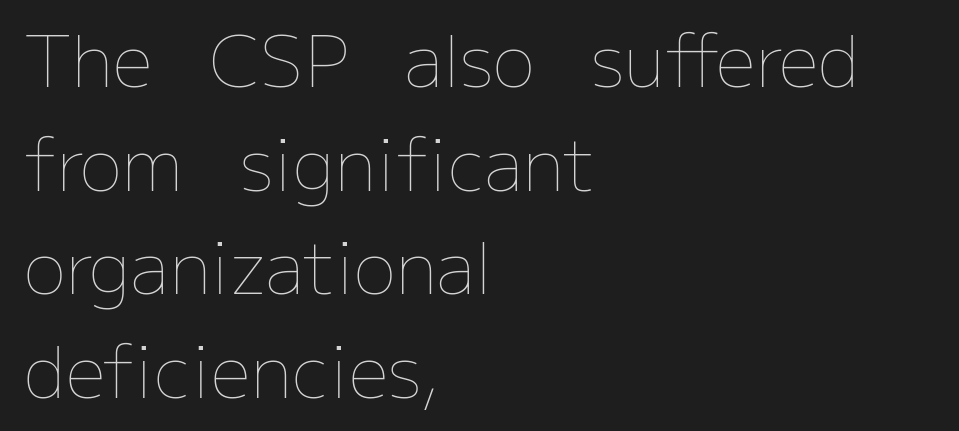
Does the lettering tilt? It doesn't — this is upright. Does the leading feel generous? No, just average. A typesetter would call this zero additional tracking. The lines in this sample share a left origin and differ only in where they stop.
